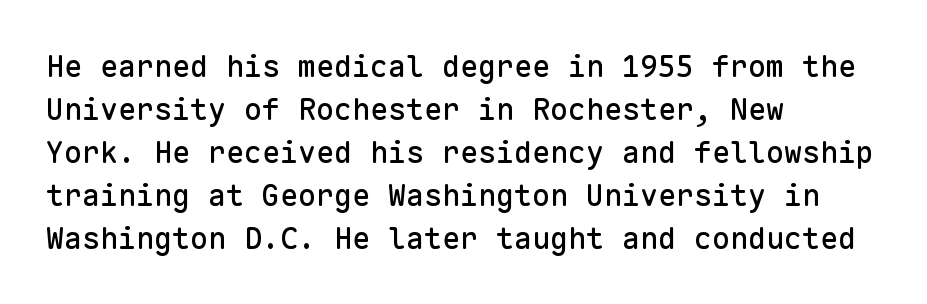
Is the block centered? No — it sits flush against the left margin. This is roman type, the default non-slanted kind. Looks like terminal output: every glyph gets an equal slot. Each letter's strokes conclude bluntly, with no projecting serifs.
